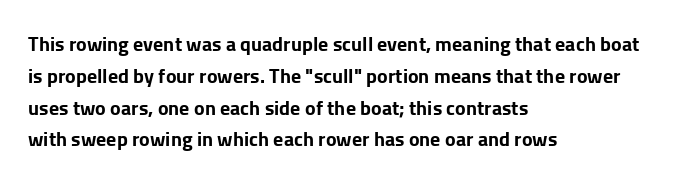
{"italic": "no", "bold": "yes", "underline": "no", "align": "left", "line_spacing": "normal", "line_spacing_ratio": 1.59, "letter_spacing": "normal", "letter_spacing_em": 0.0, "glyph_px": 20}
